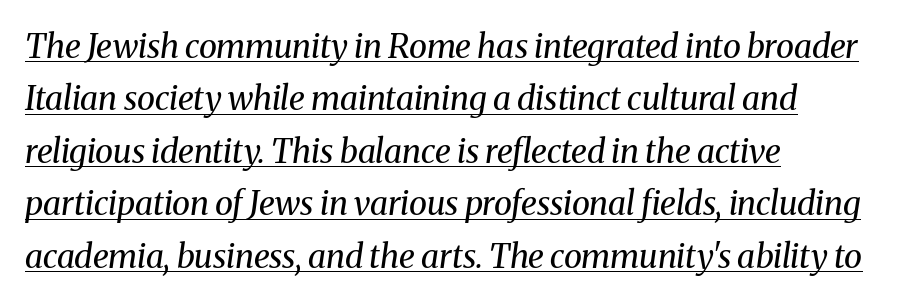
Each line starts at the same left margin while the right side varies. Observe the ordinary spacing: letters are neighbours, not strangers. The passage shown is typeset with a serif family. An italicized treatment has been applied to the whole sample. Leading matches the norm, producing a regular column.
